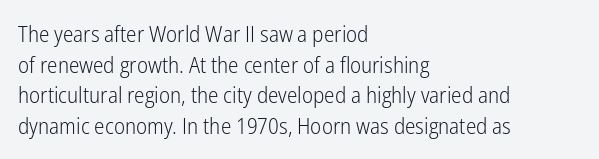
Here the glyphs are tracked normally, forming tight word shapes. This sample keeps an unexceptional amount of space between lines. Every character sits straight up, as roman type does. Each stroke keeps to a modest, everyday thickness or less. This rendering uses left alignment, leaving the right contour irregular. Descenders are the only things crossing below the line.
